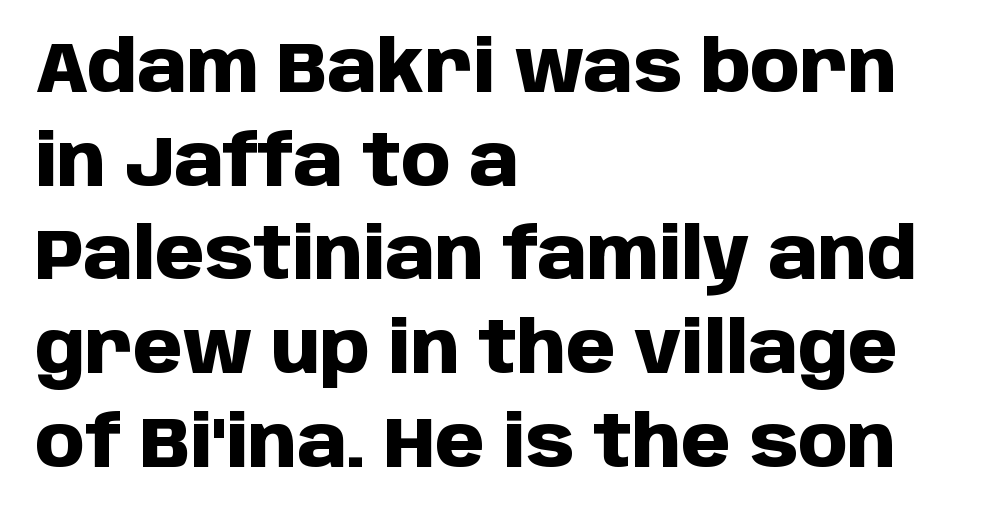
Q: Is the text bold? A: Yes.
Q: Is the text italic (slanted)? A: No, it is upright.
Q: Is the typeface a serif or a sans-serif typeface? A: Sans-serif.
Q: Is the text underlined? A: No.
Q: How is the paragraph aligned? A: Left-aligned.
Q: Is the spacing between letters normal or unusually wide? A: Normal.
Q: Is the spacing between lines tight, normal or loose? A: Normal.
Q: Width (condensed, normal, or wide)? A: Normal.
Q: Stroke contrast? A: Low.
Q: x-height? A: Large.
Q: Monospaced? A: No.
